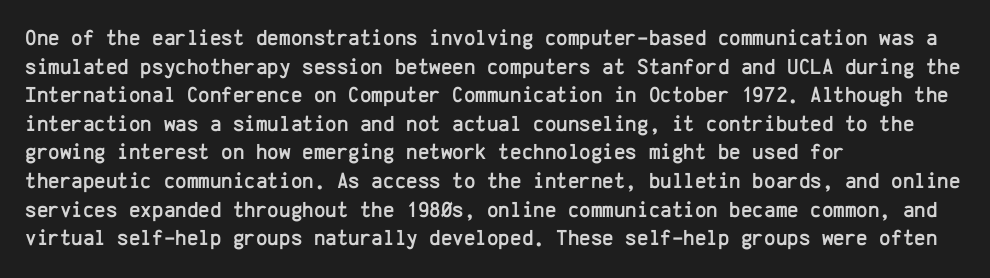
Q: Is the text italic (slanted)? A: No, it is upright.
Q: Is the text underlined? A: No.
Q: How is the paragraph aligned? A: Left-aligned.
Q: Is the spacing between letters normal or unusually wide? A: Normal.
Q: Is the spacing between lines tight, normal or loose? A: Normal.
